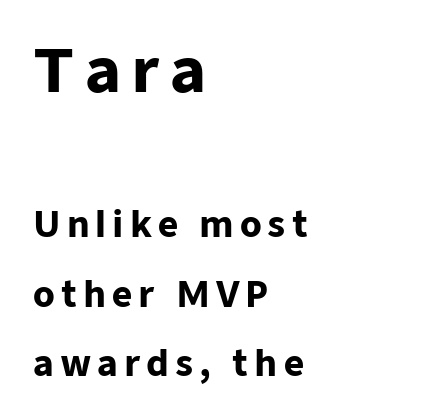
The image shows 61 px heavy sans-serif type, upright; set left-aligned, loose line spacing (1.99x), not underlined; the first (top) block is 1.74x larger; low stroke contrast and a medium x-height.
